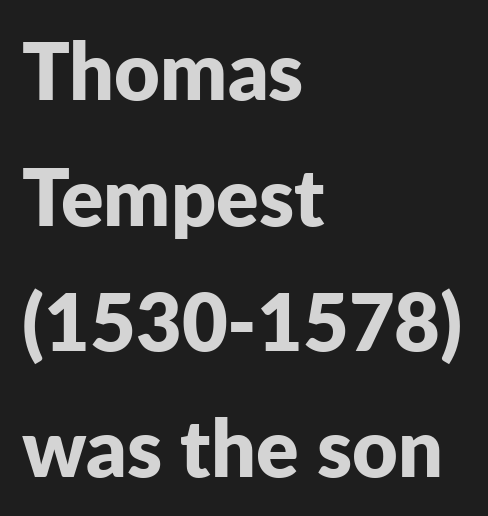
A bare baseline throughout the passage. Nothing sits at the stroke ends, so this counts as sans-serif. The face used here is proportionally spaced, like ordinary book or web type. How are the letters spaced? Ordinarily, with no added tracking.
